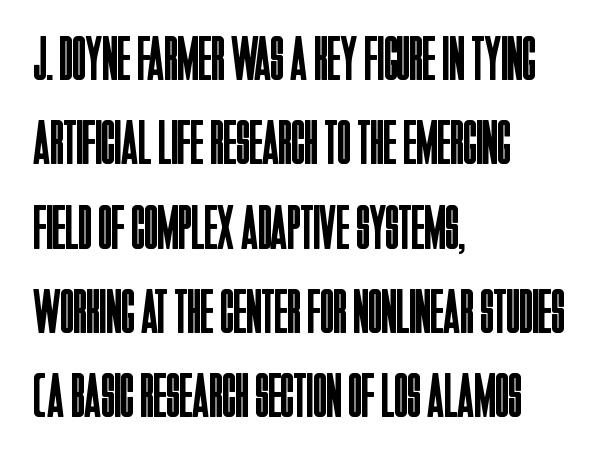
This reads as an unemphasized weight, regular at the heaviest. No word sits above an underline. Visually the block forms a straight wall on the left and a jagged coastline on the right. Character widths vary here, with narrow letters taking less room than wide ones. Is there any slant? The stems are plumb. Evenly set lines give the paragraph a standard silhouette.
